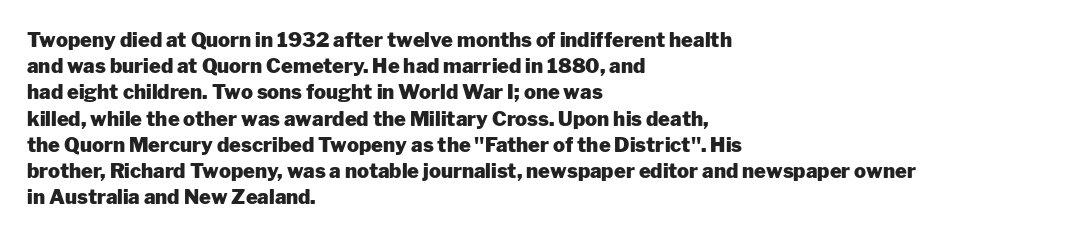
Leftover space on each line is placed entirely after the last word. Honestly, the row spacing looks completely unremarkable. This sample uses an upright cut, with every glyph sitting square on the baseline. A typesetter would call this zero additional tracking. Check the space under the baseline: it is left empty.
